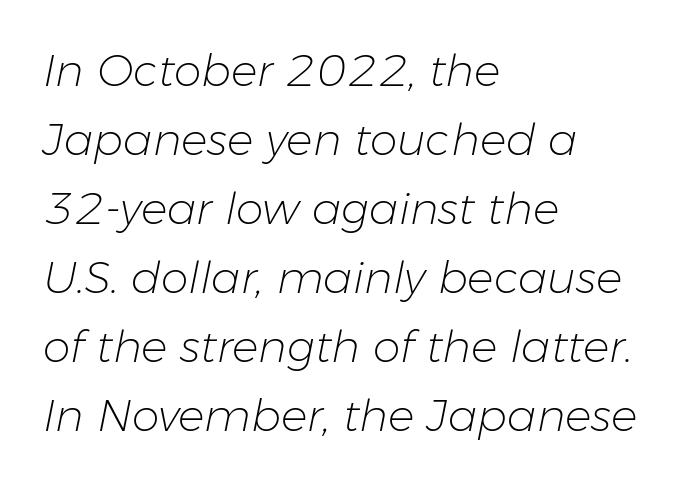
Think of a printed novel: that variable character pitch is what you see here. Looking at the ascenders, they clearly lean. All the whitespace from short lines collects on the right. The block of text has a typical density, with ordinary space between rows.
